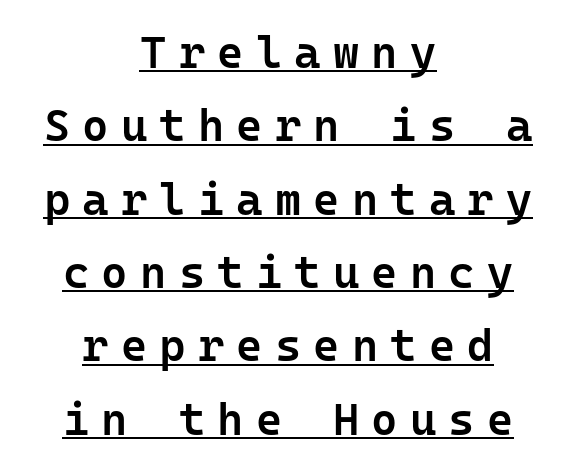
The image shows 45 px semibold sans-serif type, upright, monospaced; set centered, normal line spacing (1.63x), unusually wide letter spacing (+0.27 em), underlined; low stroke contrast and a medium x-height.
